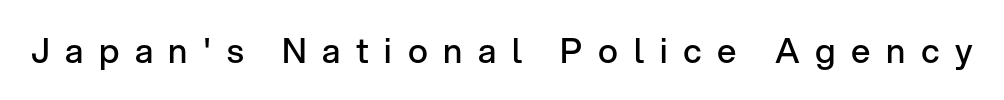
Q: Is the text bold? A: Semi-bold.
Q: Is the text italic (slanted)? A: No, it is upright.
Q: Is the typeface a serif or a sans-serif typeface? A: Sans-serif.
Q: Is the text underlined? A: No.
Q: Is the spacing between letters normal or unusually wide? A: Unusually wide.
Q: Width (condensed, normal, or wide)? A: Normal.
Q: Stroke contrast? A: Low.
Q: x-height? A: Medium.
Q: Monospaced? A: No.
